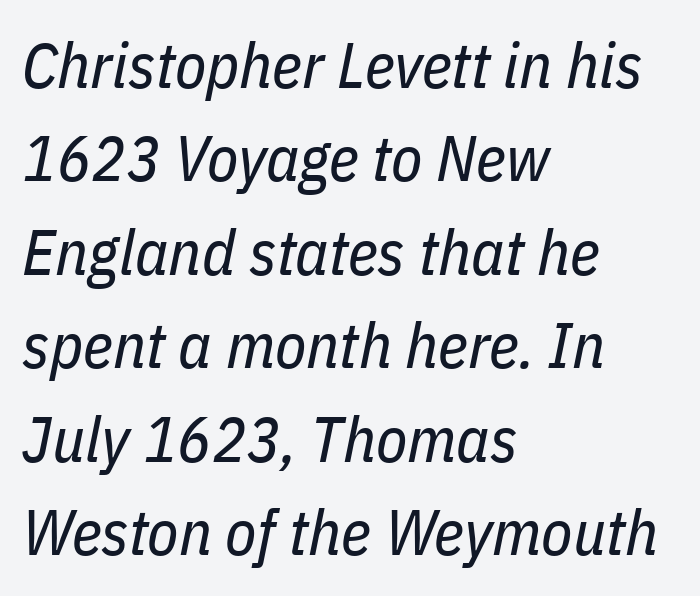
The image shows 64 px regular-weight, condensed type, italic (leaning right); set left-aligned, normal line spacing (1.46x), normal letter spacing, not underlined; low stroke contrast and a medium x-height.
